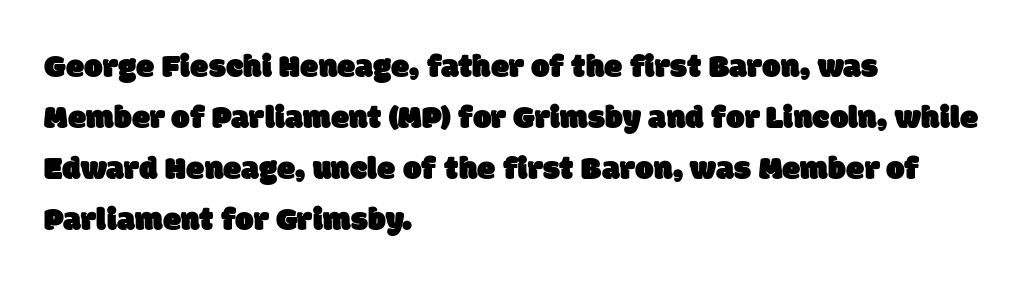
No feet cap the strokes, marking this as sans-serif type. Unmarked baselines from the first word to the last. Caption: standard tracking, unaltered. One glance says typical: line gaps are just what's usual.
